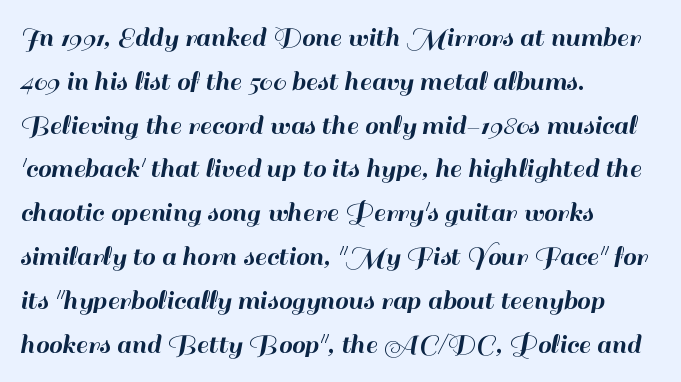
Q: Is the text italic (slanted)? A: Yes.
Q: Is the typeface a serif or a sans-serif typeface? A: Sans-serif.
Q: Is the text underlined? A: No.
Q: How is the paragraph aligned? A: Left-aligned.
Q: Is the spacing between letters normal or unusually wide? A: Normal.
Q: Is the spacing between lines tight, normal or loose? A: Normal.
Q: Width (condensed, normal, or wide)? A: Normal.
Q: Stroke contrast? A: High.
Q: x-height? A: Small.
Q: Monospaced? A: No.
